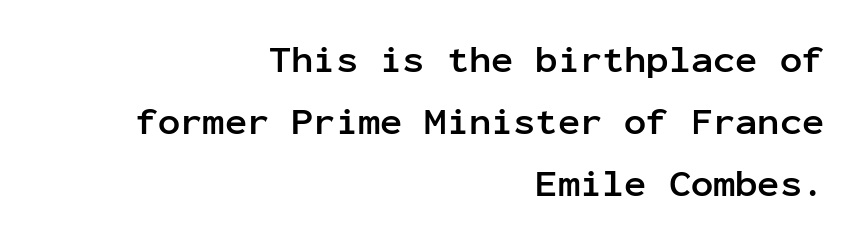
{"serif": "no", "italic": "no", "bold": "yes", "weight": "semibold", "width": "normal", "stroke_contrast": "low", "x_height": "medium", "monospaced": "yes", "underline": "no", "align": "right", "line_spacing": "normal", "line_spacing_ratio": 1.67, "letter_spacing": "normal", "letter_spacing_em": 0.0, "glyph_px": 37}
